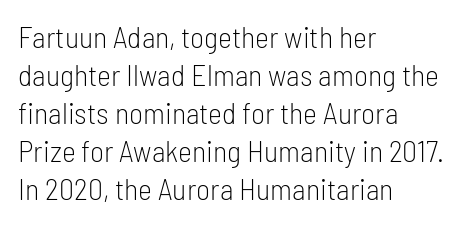
Q: Is the text bold? A: No.
Q: Is the text italic (slanted)? A: No, it is upright.
Q: Is the typeface a serif or a sans-serif typeface? A: Sans-serif.
Q: Is the text underlined? A: No.
Q: How is the paragraph aligned? A: Left-aligned.
Q: Is the spacing between letters normal or unusually wide? A: Normal.
Q: Is the spacing between lines tight, normal or loose? A: Normal.
Q: Width (condensed, normal, or wide)? A: Condensed.
Q: Stroke contrast? A: Low.
Q: x-height? A: Medium.
Q: Monospaced? A: No.
